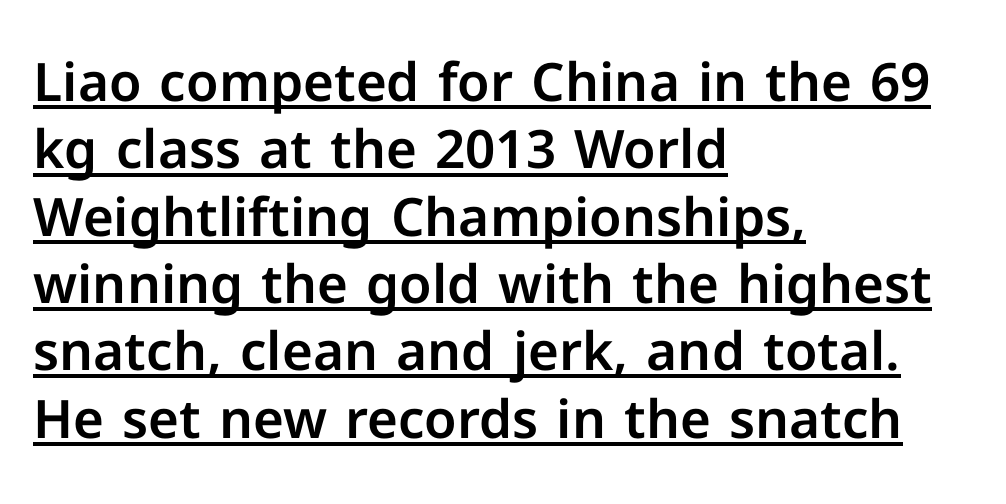
Decoration check: the copy is underlined. The letters stand upright; this is a roman face. The letters carry no serifs — their stems end cleanly without finishing strokes. Line beginnings align vertically; line endings do not. This sample uses plain, unmodified letter spacing.
